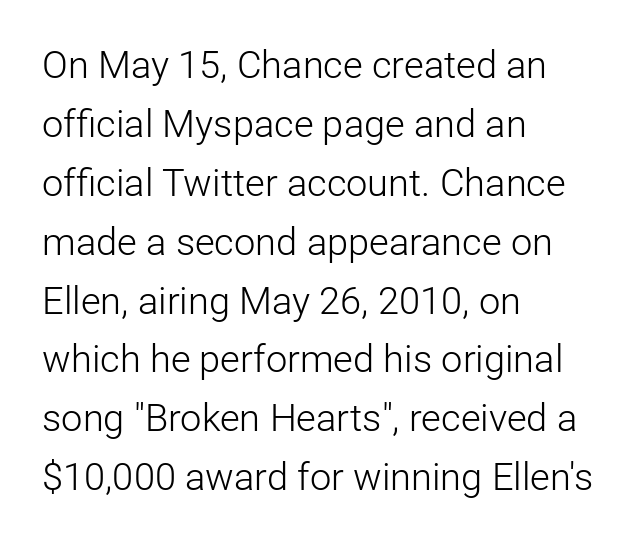
Q: Is the text bold? A: No.
Q: Is the text italic (slanted)? A: No, it is upright.
Q: Is the typeface a serif or a sans-serif typeface? A: Sans-serif.
Q: Is the text underlined? A: No.
Q: How is the paragraph aligned? A: Left-aligned.
Q: Is the spacing between letters normal or unusually wide? A: Normal.
Q: Is the spacing between lines tight, normal or loose? A: Normal.
Q: Width (condensed, normal, or wide)? A: Normal.
Q: Stroke contrast? A: Low.
Q: x-height? A: Medium.
Q: Monospaced? A: No.
